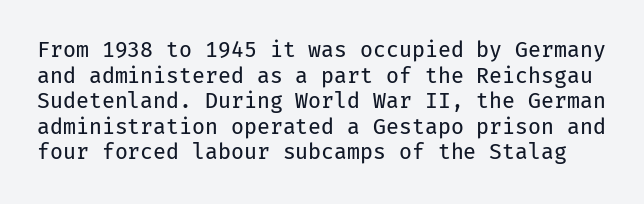
A bare baseline throughout the passage. The font sits on the lighter half of the weight spectrum, regular included. Compared with typical body copy, the letter spacing here is the same. If you drew a line through each stem, it would be perfectly vertical.
